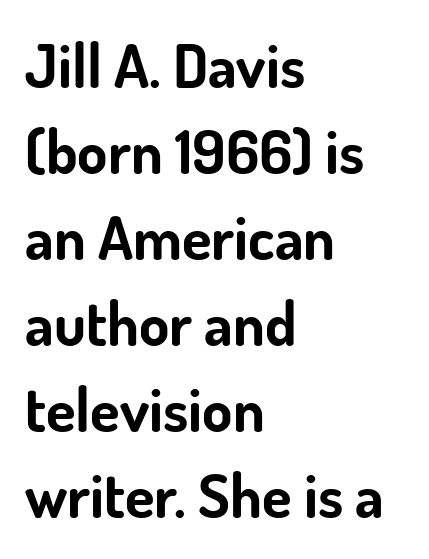
How are the letters spaced? Ordinarily, with no added tracking. These lines are rendered in a variable-pitch font. The characters display no serif detailing; their extremities are plain. The axis of the letterforms is exactly vertical.
